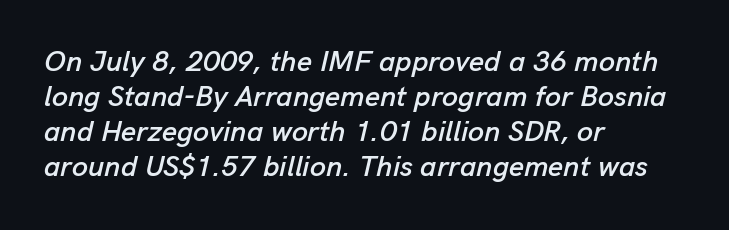
The image shows 29 px text type, italic (leaning right); set left-aligned, line spacing 1.21x, normal letter spacing, not underlined; low stroke contrast and a medium x-height.
